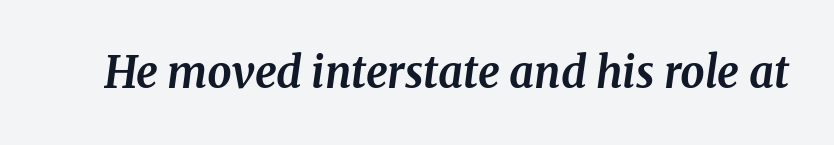
{"serif": "yes", "italic": "yes", "lean": "right", "slant_degrees": 8, "bold": "yes", "weight": "bold", "width": "normal", "stroke_contrast": "medium", "x_height": "medium", "monospaced": "no", "underline": "no", "letter_spacing": "normal", "letter_spacing_em": 0.0, "glyph_px": 43}
